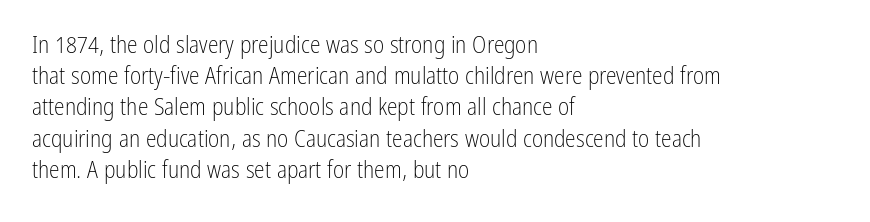
Q: Is the text bold? A: No.
Q: Is the text italic (slanted)? A: No, it is upright.
Q: Is the text underlined? A: No.
Q: How is the paragraph aligned? A: Left-aligned.
Q: Is the spacing between letters normal or unusually wide? A: Normal.
Q: Is the spacing between lines tight, normal or loose? A: Normal.
